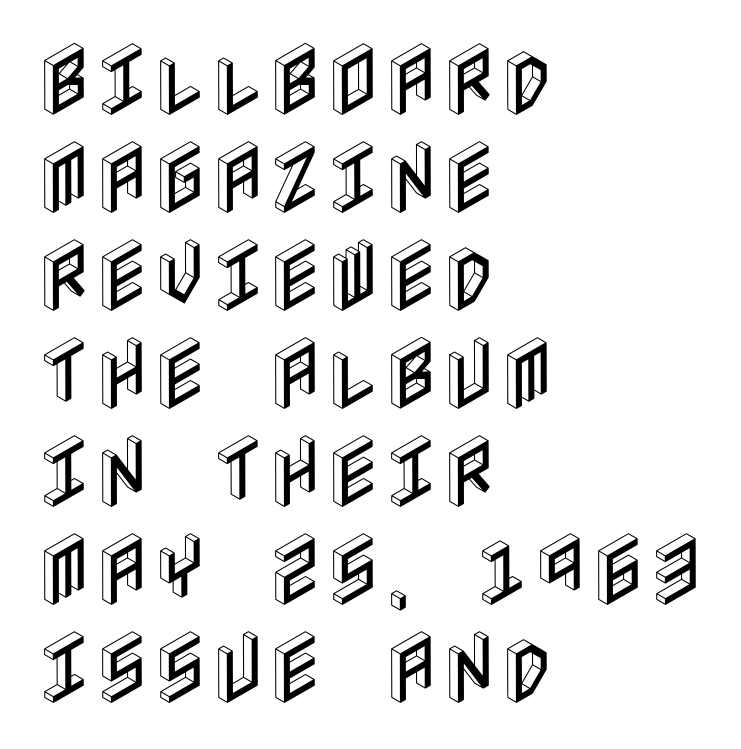
{"italic": "no", "width": "condensed", "x_height": "large", "underline": "no", "align": "left", "line_spacing_ratio": 1.24, "letter_spacing": "normal", "letter_spacing_em": 0.0, "glyph_px": 79}
